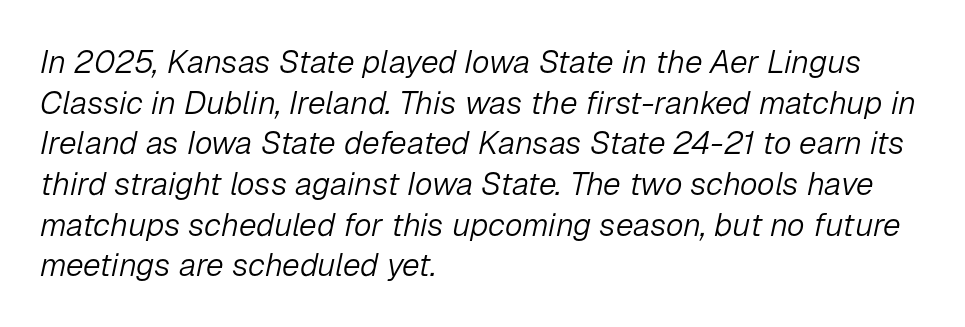
Q: Is the text bold? A: No.
Q: Is the text italic (slanted)? A: Yes, it leans right by about 12 degrees.
Q: Is the text underlined? A: No.
Q: How is the paragraph aligned? A: Left-aligned.
Q: Is the spacing between letters normal or unusually wide? A: Normal.
Q: Is the spacing between lines tight, normal or loose? A: Normal.
Q: Width (condensed, normal, or wide)? A: Normal.
Q: Stroke contrast? A: Low.
Q: x-height? A: Medium.
Q: Monospaced? A: No.
